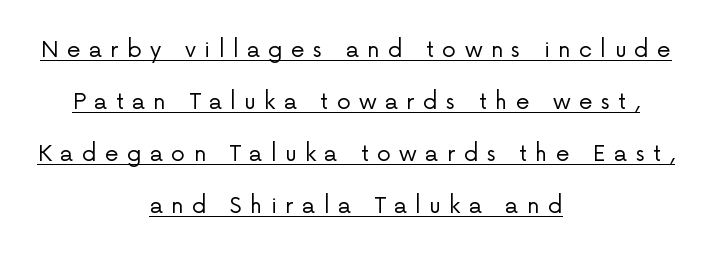
Q: Is the text bold? A: No.
Q: Is the text italic (slanted)? A: No, it is upright.
Q: Is the text underlined? A: Yes.
Q: How is the paragraph aligned? A: Centered.
Q: Is the spacing between letters normal or unusually wide? A: Unusually wide.
Q: Is the spacing between lines tight, normal or loose? A: Loose.
